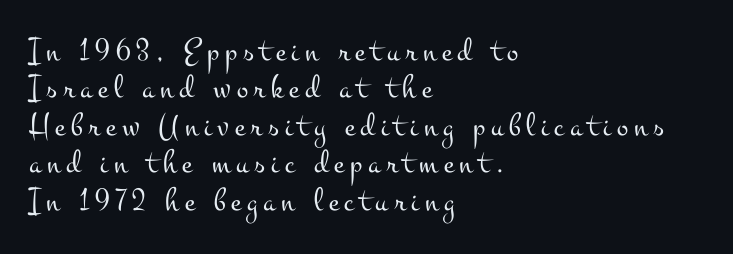
Compared with a centered layout, this one pins lines to the left instead. Plain, unruled lines of type. Character widths vary here, with narrow letters taking less room than wide ones. Rows of type sit shoulder to shoulder in the vertical direction. Think standard paragraph weight, or any step lighter than that.
